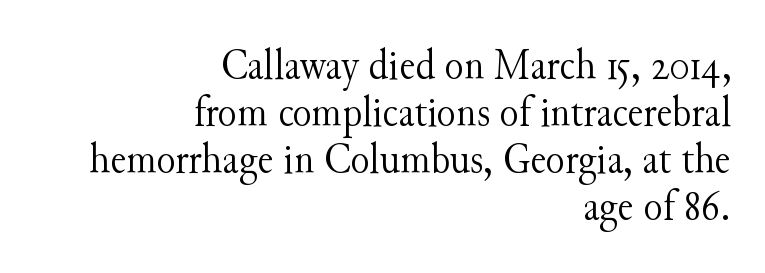
Q: Is the text bold? A: No.
Q: Is the text italic (slanted)? A: No, it is upright.
Q: Is the typeface a serif or a sans-serif typeface? A: Serif.
Q: Is the text underlined? A: No.
Q: How is the paragraph aligned? A: Right-aligned.
Q: Is the spacing between letters normal or unusually wide? A: Normal.
Q: Is the spacing between lines tight, normal or loose? A: Tight.
Q: Width (condensed, normal, or wide)? A: Normal.
Q: Stroke contrast? A: Medium.
Q: x-height? A: Small.
Q: Monospaced? A: No.
